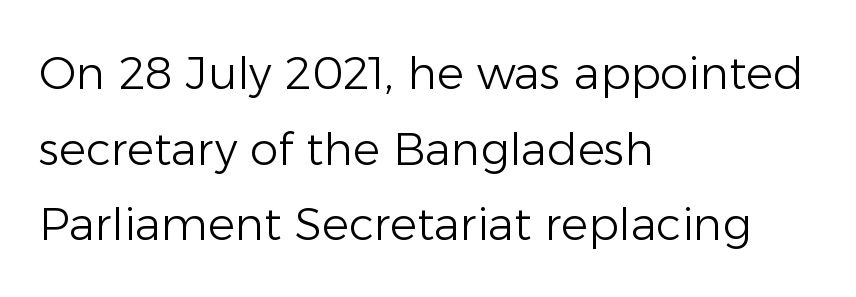
{"serif": "no", "italic": "no", "bold": "no", "weight": "light", "width": "normal", "stroke_contrast": "low", "x_height": "medium", "monospaced": "no", "underline": "no", "align": "left", "line_spacing": "normal", "line_spacing_ratio": 1.68, "letter_spacing": "normal", "letter_spacing_em": 0.0, "glyph_px": 45}
